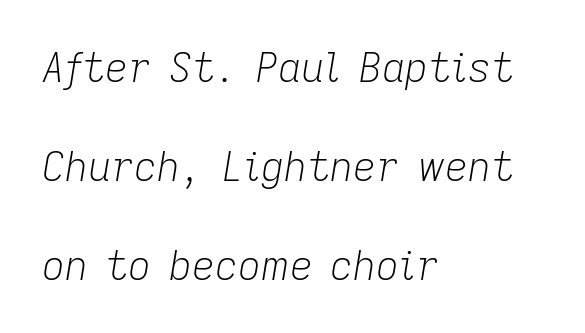
This is oblique type, the kind used for emphasis or titles. This sample has the flowing, uneven cadence of proportional lettering. Compared with a typical body face, this is equally light or lighter still. The paragraph has a hard left edge and a soft right edge.
